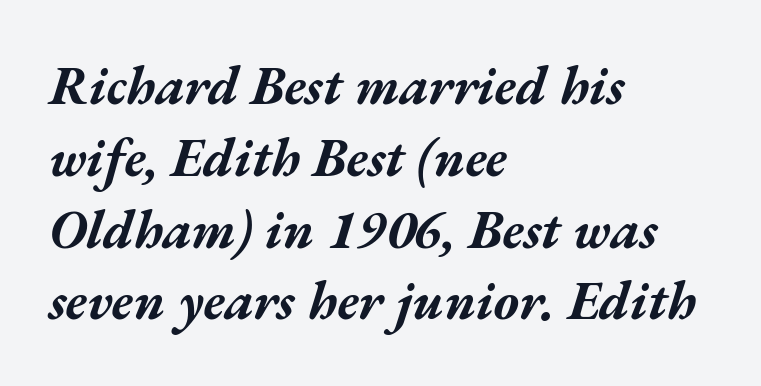
The rendering keeps characters at their native spacing. The setting favours the left margin, as ordinary paragraphs usually do. Regular leading. Pretty heavy lettering here — definitely bold. The glyphs look as if they've been sheared to an angle. Each letter keeps its own natural width here, so spacing adapts to shape.
